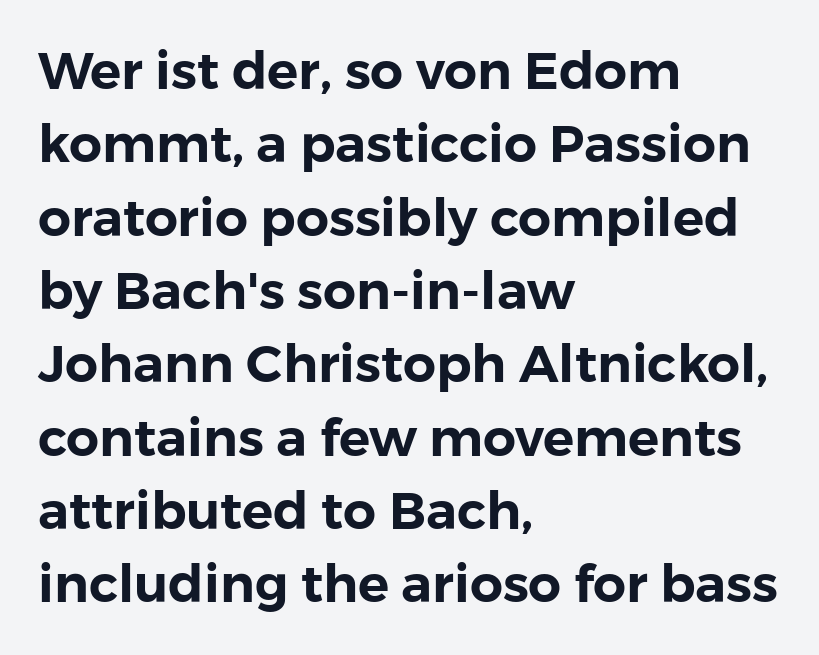
The face used here is rendered with its standard letterfit. In terms of letterform style, serifs are entirely absent. Spacing verdict: proportional, widths tailored to each character. Typeset ragged right — the left edge is the straight one. Glance below the letters and you will spot only blank space.
